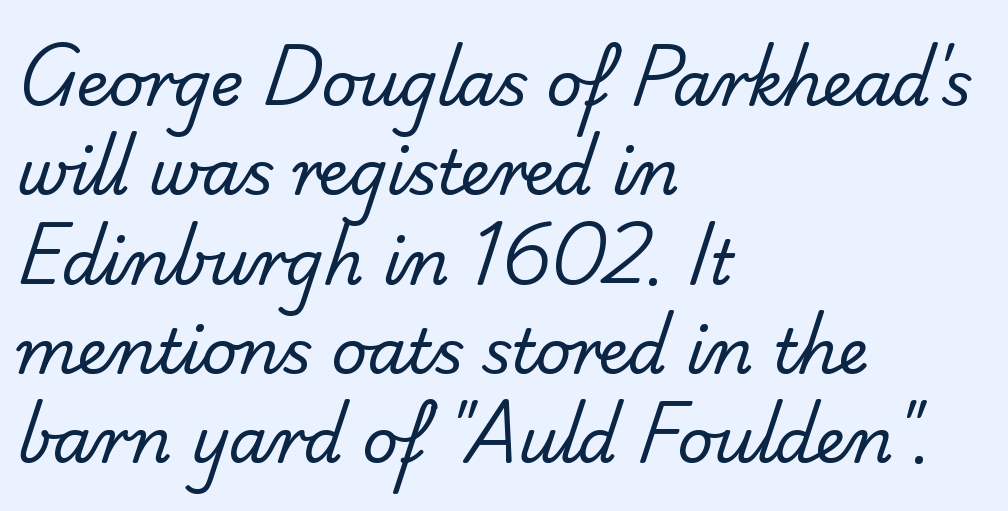
A typesetter would call this leading conventional body-copy spacing. Regarding serifs, this sample does without them. Lines of text with bare space underneath. Nothing heavy about these letters — not bold at all. This rendering uses left alignment, leaving the right contour irregular.
